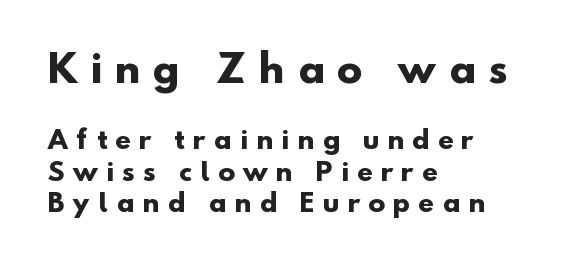
Q: Is the text bold? A: Yes.
Q: Is the typeface a serif or a sans-serif typeface? A: Sans-serif.
Q: Is the text underlined? A: No.
Q: How is the paragraph aligned? A: Left-aligned.
Q: Is the spacing between letters normal or unusually wide? A: Unusually wide.
Q: Is the spacing between lines tight, normal or loose? A: Normal.
Q: Which block of text is set in a larger size, the first (top) or the second (bottom)? A: The first (top) one.
Q: Width (condensed, normal, or wide)? A: Normal.
Q: Stroke contrast? A: Low.
Q: x-height? A: Small.
Q: Monospaced? A: No.
